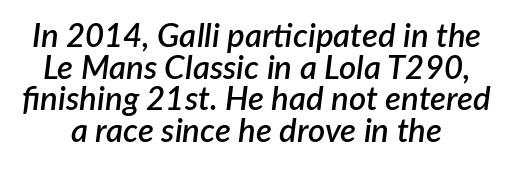
The image shows 33 px semibold type, italic (leaning right); set tight line spacing (0.96x), normal letter spacing, not underlined; low stroke contrast and a medium x-height.
